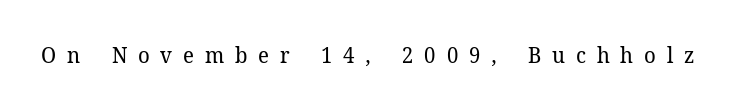
In terms of posture, this sample is upright. Inter-character spacing is expanded well beyond the font's built-in metrics. Underline: absent. The typesetting does not lean heavy: it is not bold.
